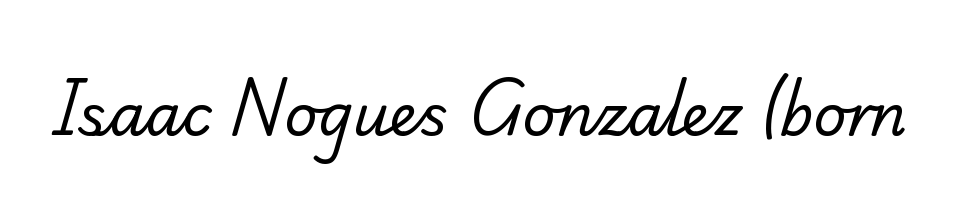
{"serif": "yes", "bold": "no", "weight": "regular", "width": "normal", "stroke_contrast": "low", "x_height": "small", "monospaced": "no", "underline": "no", "letter_spacing": "normal", "letter_spacing_em": 0.0, "glyph_px": 57}
